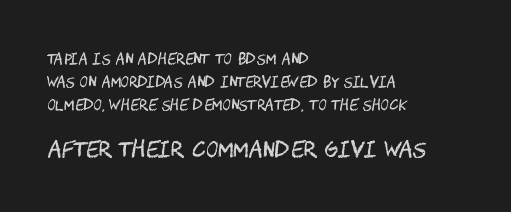
Q: Is the text bold? A: No.
Q: Is the text italic (slanted)? A: No, it is upright.
Q: Is the text underlined? A: No.
Q: How is the paragraph aligned? A: Left-aligned.
Q: Is the spacing between letters normal or unusually wide? A: Normal.
Q: Is the spacing between lines tight, normal or loose? A: Normal.
Q: Which block of text is set in a larger size, the first (top) or the second (bottom)? A: The second (bottom) one.
